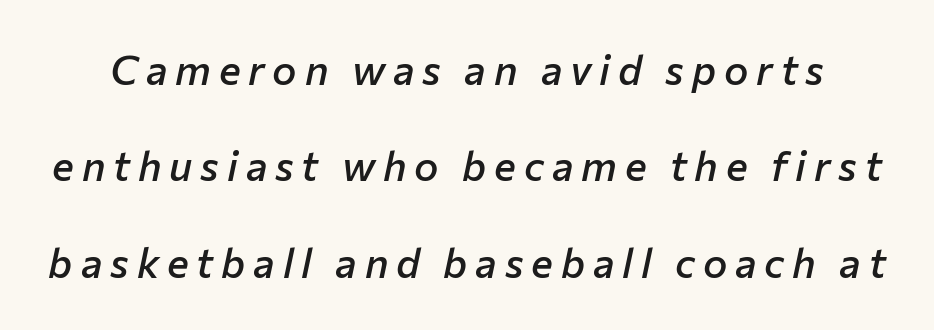
The image shows 41 px semibold type, italic (leaning right); set loose line spacing (2.35x), not underlined; low stroke contrast and a medium x-height.
